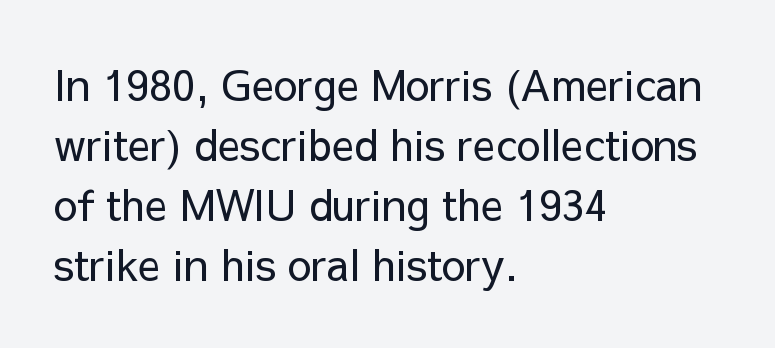
{"serif": "no", "italic": "no", "bold": "no", "weight": "regular", "width": "normal", "stroke_contrast": "low", "x_height": "medium", "monospaced": "no", "underline": "no", "align": "left", "line_spacing": "normal", "line_spacing_ratio": 1.43, "letter_spacing": "normal", "letter_spacing_em": 0.0, "glyph_px": 42}
